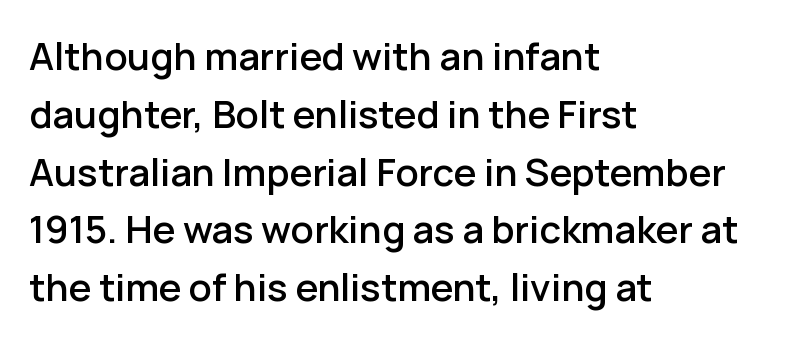
Q: Is the text italic (slanted)? A: No, it is upright.
Q: Is the typeface a serif or a sans-serif typeface? A: Sans-serif.
Q: Is the text underlined? A: No.
Q: How is the paragraph aligned? A: Left-aligned.
Q: Is the spacing between letters normal or unusually wide? A: Normal.
Q: Is the spacing between lines tight, normal or loose? A: Normal.
Q: Width (condensed, normal, or wide)? A: Normal.
Q: Stroke contrast? A: Low.
Q: x-height? A: Medium.
Q: Monospaced? A: No.
